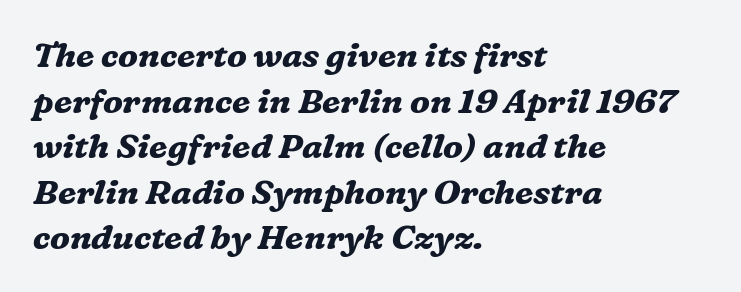
Q: Is the text bold? A: Yes.
Q: Is the text italic (slanted)? A: Yes, it leans right by about 16 degrees.
Q: Is the typeface a serif or a sans-serif typeface? A: Serif.
Q: Is the text underlined? A: No.
Q: How is the paragraph aligned? A: Left-aligned.
Q: Is the spacing between letters normal or unusually wide? A: Normal.
Q: Is the spacing between lines tight, normal or loose? A: Normal.
Q: Width (condensed, normal, or wide)? A: Normal.
Q: Stroke contrast? A: Medium.
Q: x-height? A: Medium.
Q: Monospaced? A: No.
